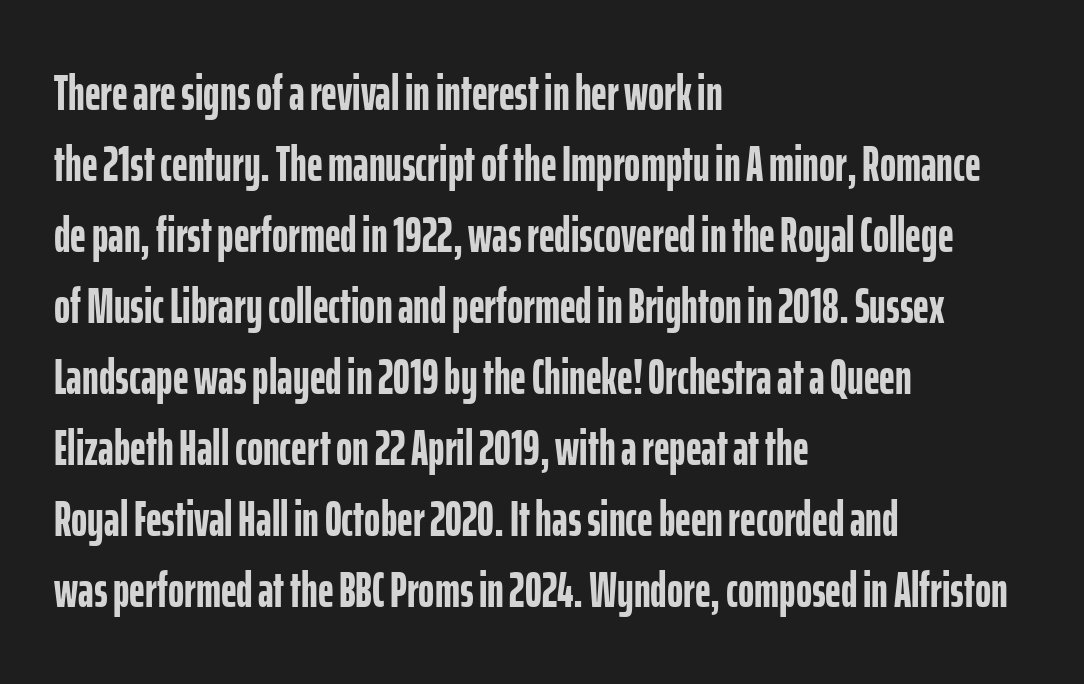
Q: Is the text bold? A: Yes.
Q: Is the text italic (slanted)? A: No, it is upright.
Q: Is the typeface a serif or a sans-serif typeface? A: Sans-serif.
Q: Is the text underlined? A: No.
Q: How is the paragraph aligned? A: Left-aligned.
Q: Is the spacing between letters normal or unusually wide? A: Normal.
Q: Is the spacing between lines tight, normal or loose? A: Normal.
Q: Width (condensed, normal, or wide)? A: Condensed.
Q: Stroke contrast? A: Low.
Q: x-height? A: Medium.
Q: Monospaced? A: No.
